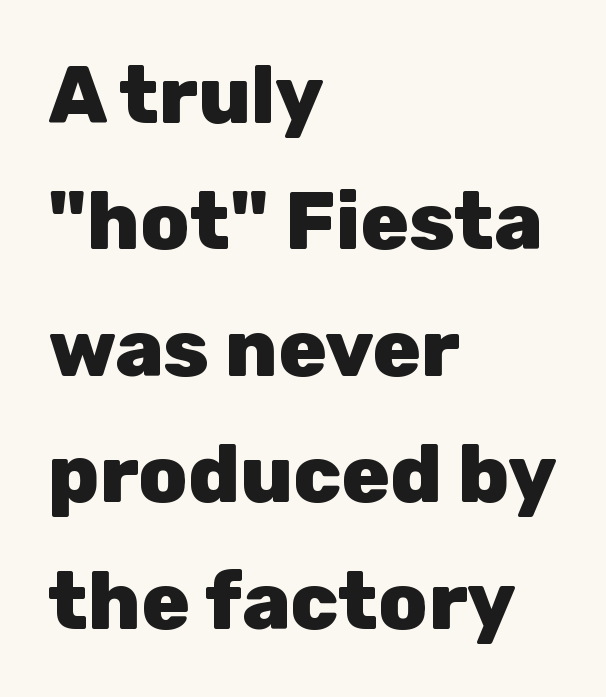
{"serif": "no", "italic": "no", "bold": "yes", "weight": "heavy", "width": "normal", "stroke_contrast": "low", "x_height": "medium", "monospaced": "no", "underline": "no", "align": "left", "line_spacing": "normal", "line_spacing_ratio": 1.58, "letter_spacing": "normal", "letter_spacing_em": 0.0, "glyph_px": 80}
